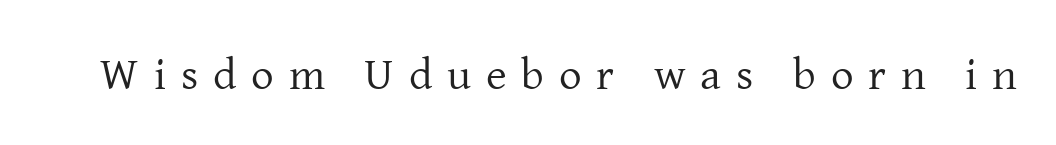
{"serif": "yes", "italic": "no", "bold": "no", "weight": "regular", "width": "normal", "stroke_contrast": "low", "x_height": "medium", "monospaced": "no", "underline": "no", "letter_spacing": "wide", "letter_spacing_em": 0.33, "glyph_px": 45}
